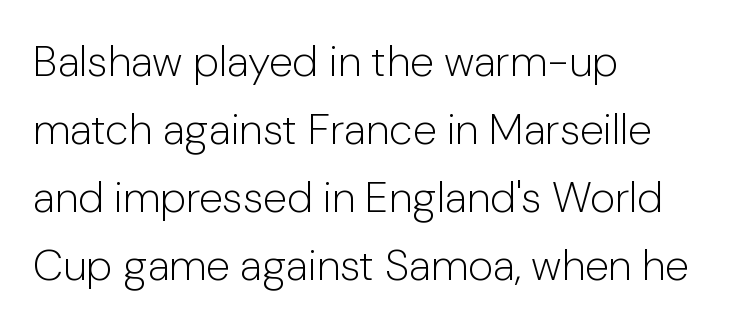
Evenly set lines give the paragraph a standard silhouette. Stroke thickness stays within the range of a standard reading face or lighter. Letters rest on an invisible, unmarked baseline. Unlike a traditional serif, this face leaves its strokes unadorned.
